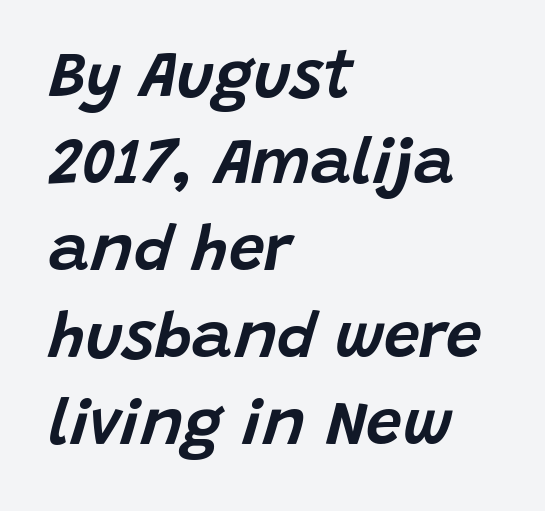
{"italic": "yes", "lean": "right", "slant_degrees": 15, "width": "normal", "stroke_contrast": "low", "x_height": "large", "monospaced": "no", "underline": "no", "align": "left", "line_spacing": "normal", "line_spacing_ratio": 1.36, "letter_spacing": "normal", "letter_spacing_em": 0.0, "glyph_px": 64}
